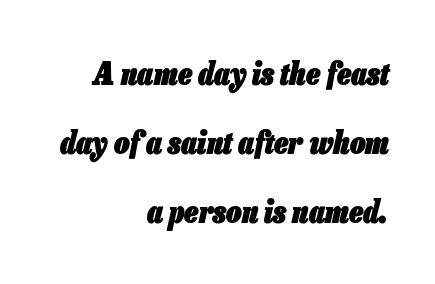
Q: Is the text bold? A: Yes.
Q: Is the text italic (slanted)? A: Yes, it leans right by about 13 degrees.
Q: Is the text underlined? A: No.
Q: How is the paragraph aligned? A: Right-aligned.
Q: Is the spacing between letters normal or unusually wide? A: Normal.
Q: Is the spacing between lines tight, normal or loose? A: Loose.
Q: Width (condensed, normal, or wide)? A: Condensed.
Q: Stroke contrast? A: Low.
Q: x-height? A: Medium.
Q: Monospaced? A: No.
